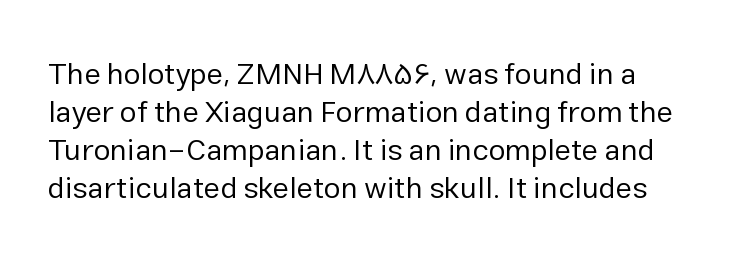
{"serif": "no", "italic": "no", "bold": "no", "weight": "regular", "width": "normal", "stroke_contrast": "low", "x_height": "medium", "monospaced": "no", "underline": "no", "line_spacing": "normal", "line_spacing_ratio": 1.27, "letter_spacing": "normal", "letter_spacing_em": 0.0, "glyph_px": 30}
